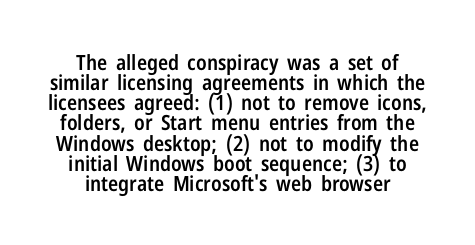
It's the straight-up-and-down kind of type. This sample trades vertical openness for compactness between lines. Nothing unusual about the tracking: characters are spaced as the font intends. Just letters on the line, the space beneath them empty.
